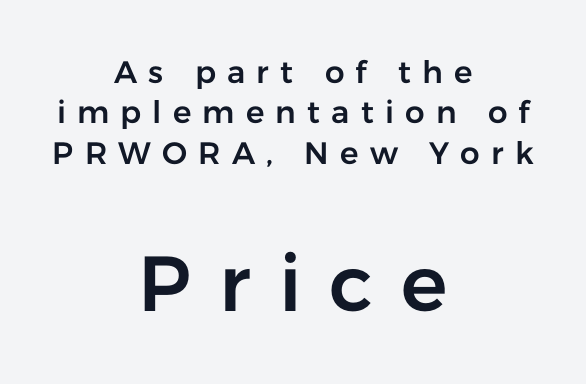
The leading is moderate, giving the passage an even texture. A roman cut, with each character standing at attention. The line texture is sparse and dotted thanks to wide tracking. Looks like regular typesetting: each glyph gets only the width it needs. The passage is arranged like a title page — every line centered. The passage shown is typeset with a sans-serif family.
